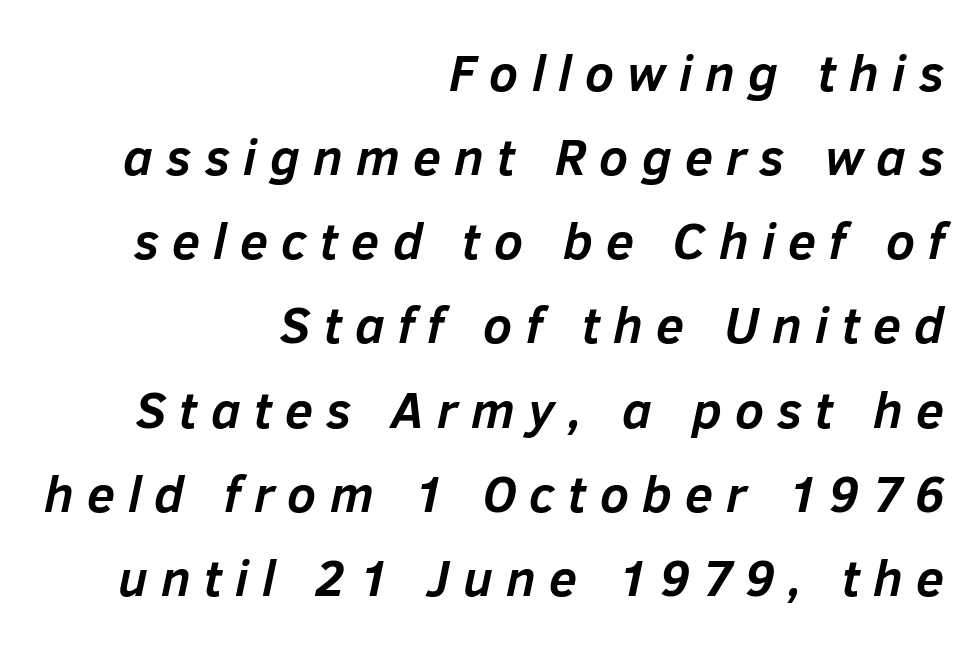
Line ends are locked; line starts wander. The glyphs are unaccompanied by any horizontal stroke below them. Horizontal bands of white between lines are of average thickness. These lines are rendered in a variable-pitch font.
